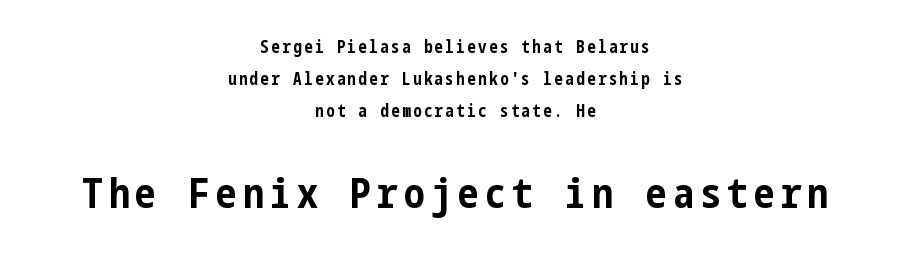
The text was rendered using a sans face with plain stroke endings. The characters look thick and weighty, a clear bold. The foot of each line stays bare and open. Italic? Not at all — the glyphs are vertical. Notice how the passage keeps no hard edge, just a central spine.
